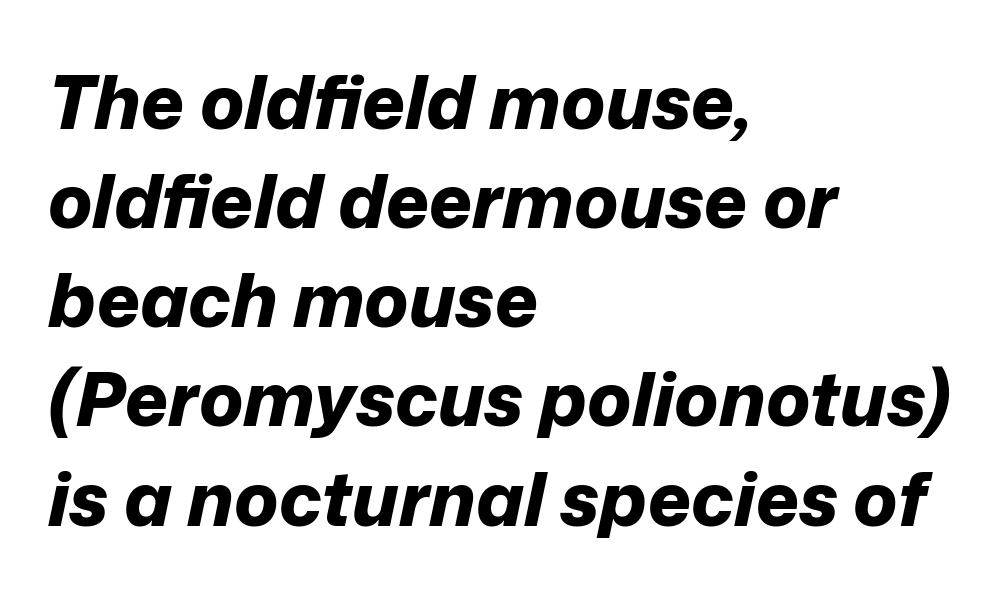
The designer left line spacing at the default. Descenders are the only things crossing below the line. Each word holds together tightly as a unit, with standard inter-letter gaps. Left-aligned paragraph, ragged on the right. As a designer I'd log this as weight 700, bold.
